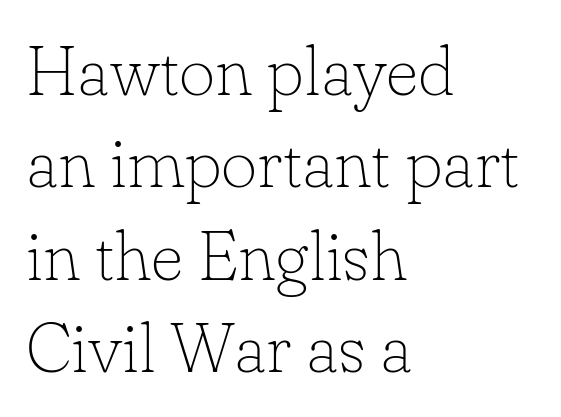
Q: Is the text bold? A: No.
Q: Is the text italic (slanted)? A: No, it is upright.
Q: Is the typeface a serif or a sans-serif typeface? A: Serif.
Q: Is the text underlined? A: No.
Q: How is the paragraph aligned? A: Left-aligned.
Q: Is the spacing between letters normal or unusually wide? A: Normal.
Q: Is the spacing between lines tight, normal or loose? A: Normal.
Q: Width (condensed, normal, or wide)? A: Normal.
Q: Stroke contrast? A: Low.
Q: x-height? A: Small.
Q: Monospaced? A: No.
